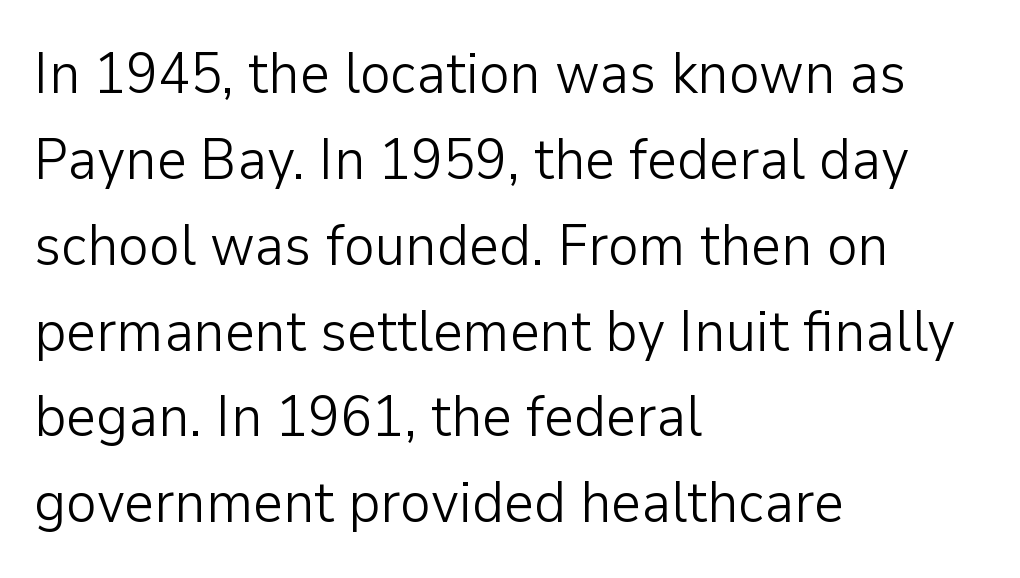
The image shows 58 px light sans-serif type, upright; set left-aligned, normal line spacing (1.48x), normal letter spacing, not underlined; low stroke contrast and a medium x-height.
